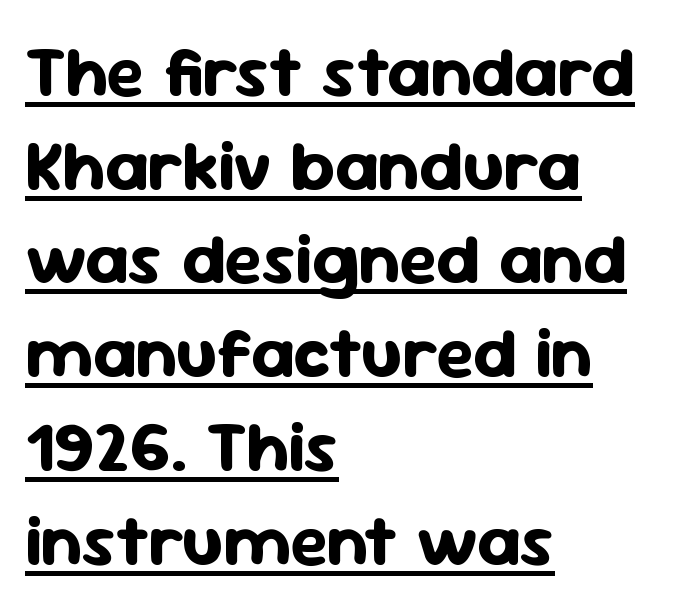
The line-height multiplier appears to be the usual default. The tracking reads as untouched default to a designer's eye. Horizontal alignment here is leftward, the default for most running prose. Ascenders rise straight up at ninety degrees. Here the designer chose a conventional face with non-uniform glyph widths. Has an underline been added? It has.
